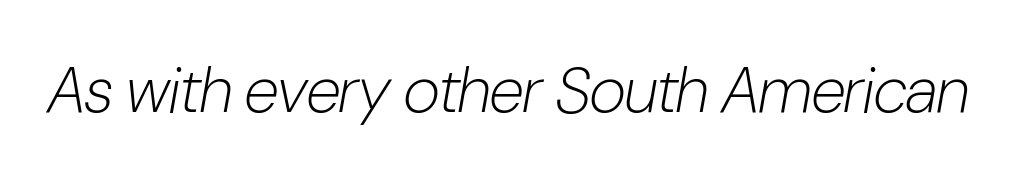
The image shows 64 px light, condensed type, italic (leaning right); set normal letter spacing, not underlined; low stroke contrast and a medium x-height.
